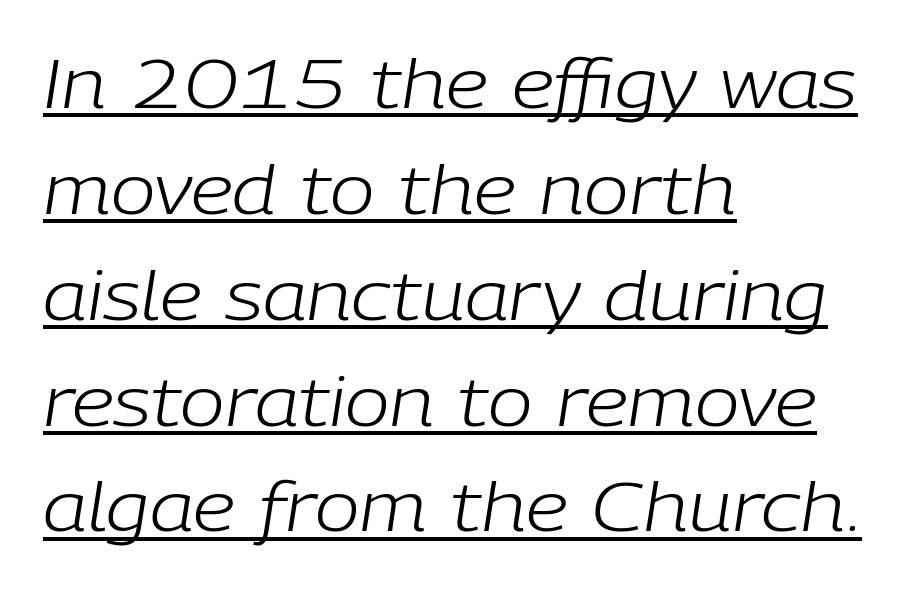
{"italic": "yes", "lean": "right", "slant_degrees": 9, "bold": "no", "weight": "light", "width": "normal", "stroke_contrast": "low", "x_height": "medium", "monospaced": "no", "underline": "yes", "align": "left", "line_spacing": "normal", "line_spacing_ratio": 1.58, "letter_spacing": "normal", "letter_spacing_em": 0.0, "glyph_px": 67}
